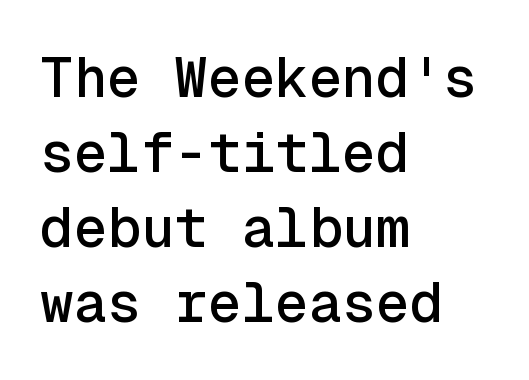
{"serif": "no", "italic": "no", "width": "normal", "x_height": "medium", "monospaced": "yes", "underline": "no", "align": "left", "line_spacing": "normal", "line_spacing_ratio": 1.34, "letter_spacing": "normal", "letter_spacing_em": 0.0, "glyph_px": 56}
